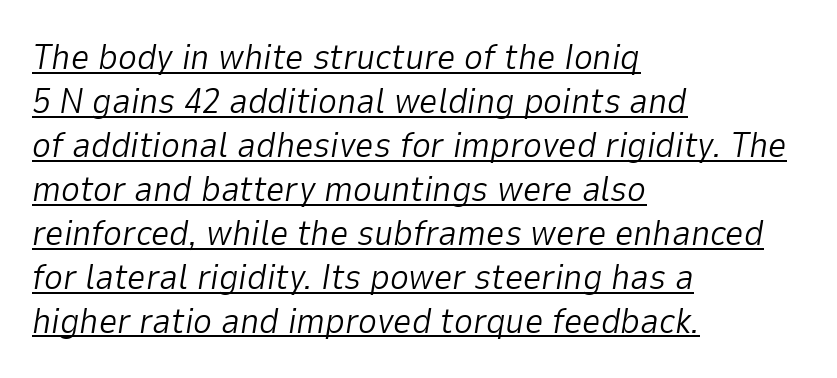
Tracking value appears to be zero — textbook default spacing. Designer's note — italics engaged. The typesetting does not lean heavy: it is not bold. Spacing verdict: proportional, widths tailored to each character.
